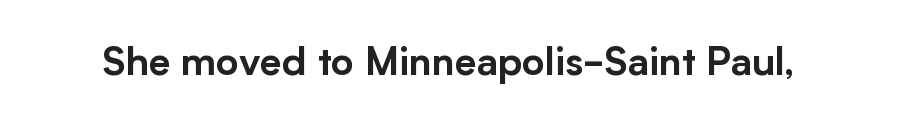
Q: Is the text italic (slanted)? A: No, it is upright.
Q: Is the typeface a serif or a sans-serif typeface? A: Sans-serif.
Q: Is the text underlined? A: No.
Q: Is the spacing between letters normal or unusually wide? A: Normal.
Q: Width (condensed, normal, or wide)? A: Normal.
Q: Stroke contrast? A: Low.
Q: x-height? A: Medium.
Q: Monospaced? A: No.
